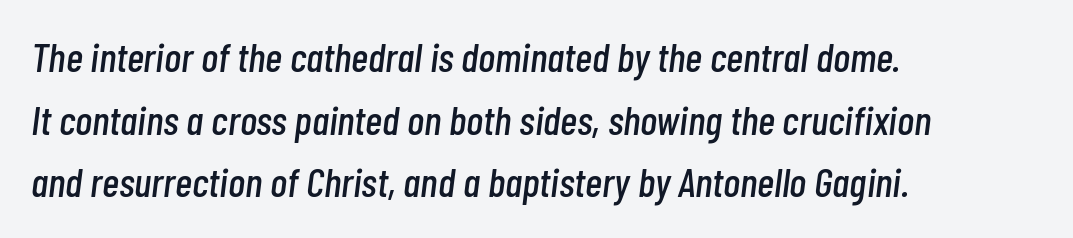
{"italic": "yes", "lean": "right", "slant_degrees": 7, "width": "condensed", "stroke_contrast": "low", "x_height": "medium", "monospaced": "no", "underline": "no", "align": "left", "line_spacing": "normal", "line_spacing_ratio": 1.53, "letter_spacing": "normal", "letter_spacing_em": 0.0, "glyph_px": 41}
